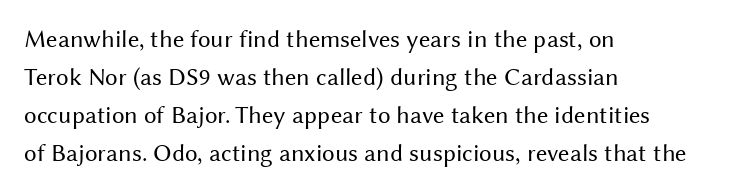
The image shows 25 px text type, upright; set left-aligned, normal line spacing (1.52x), normal letter spacing, not underlined.
